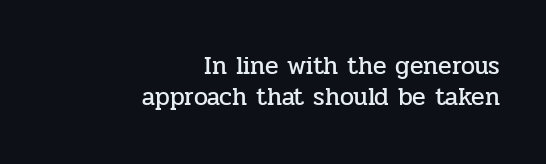
The passage is arranged like a letterhead date or caption credit — flush right. The passage shown is not underscored anywhere. Inter-character spacing is left at the font's built-in metrics. The designer left line spacing at the default.
